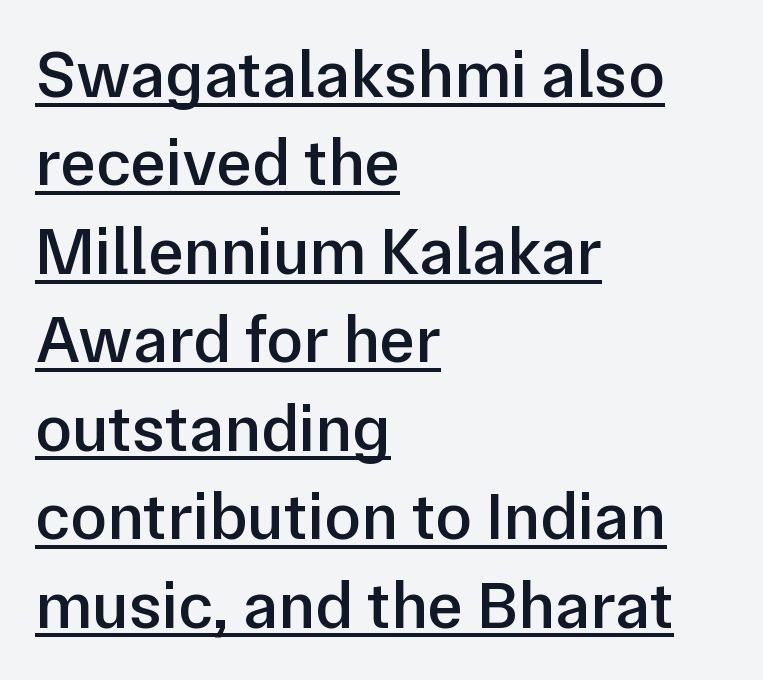
{"serif": "no", "italic": "no", "bold": "semi", "weight": "semibold", "width": "normal", "stroke_contrast": "low", "x_height": "medium", "monospaced": "no", "underline": "yes", "align": "left", "line_spacing": "normal", "line_spacing_ratio": 1.32, "letter_spacing": "normal", "letter_spacing_em": 0.0, "glyph_px": 67}
